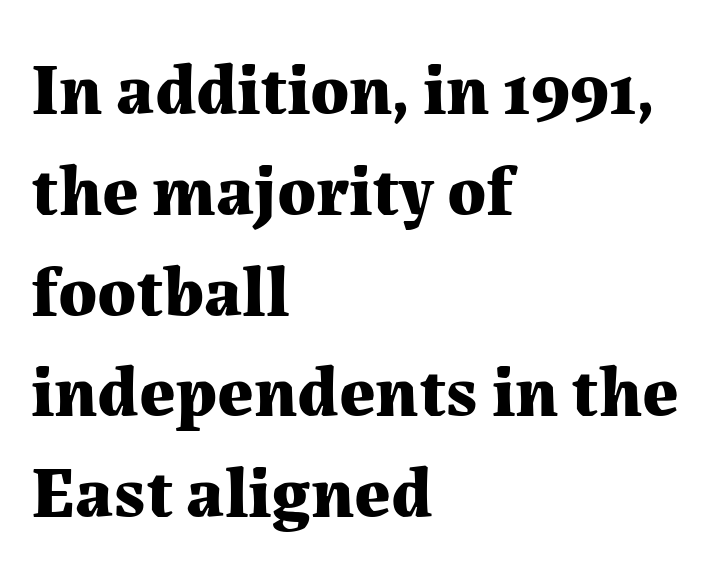
Q: Is the text bold? A: Yes.
Q: Is the text italic (slanted)? A: No, it is upright.
Q: Is the typeface a serif or a sans-serif typeface? A: Serif.
Q: Is the text underlined? A: No.
Q: How is the paragraph aligned? A: Left-aligned.
Q: Is the spacing between letters normal or unusually wide? A: Normal.
Q: Is the spacing between lines tight, normal or loose? A: Normal.
Q: Width (condensed, normal, or wide)? A: Normal.
Q: Stroke contrast? A: Medium.
Q: x-height? A: Medium.
Q: Monospaced? A: No.
